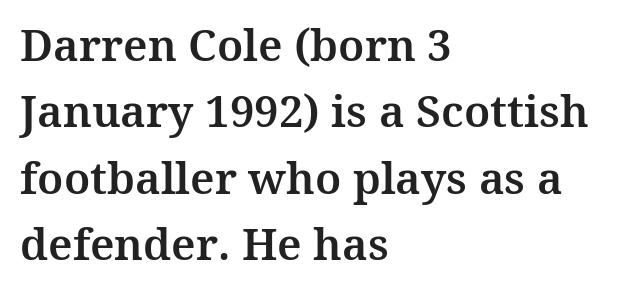
Q: Is the text italic (slanted)? A: No, it is upright.
Q: Is the typeface a serif or a sans-serif typeface? A: Serif.
Q: Is the text underlined? A: No.
Q: How is the paragraph aligned? A: Left-aligned.
Q: Is the spacing between letters normal or unusually wide? A: Normal.
Q: Is the spacing between lines tight, normal or loose? A: Normal.
Q: Width (condensed, normal, or wide)? A: Normal.
Q: Stroke contrast? A: Medium.
Q: x-height? A: Medium.
Q: Monospaced? A: No.
